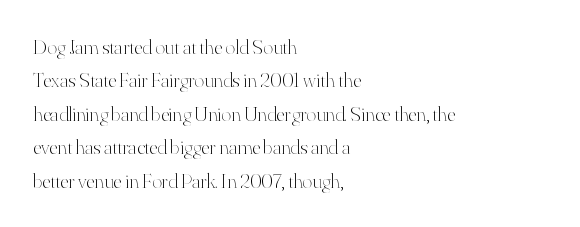
{"italic": "no", "bold": "no", "underline": "no", "align": "left", "line_spacing": "normal", "line_spacing_ratio": 1.59, "letter_spacing": "normal", "letter_spacing_em": 0.0, "glyph_px": 21}
